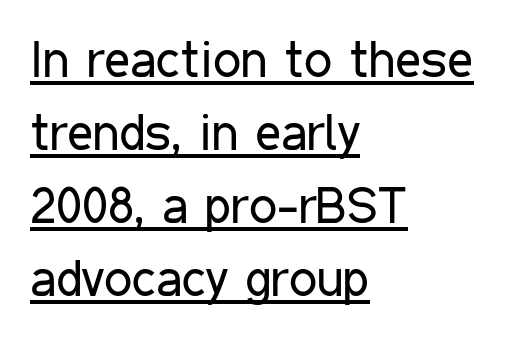
These lines stack with their left ends in a neat column. The vertical gap from one line to the next is medium. Quick note: underline on. Examine the stroke ends and you'll find no serifs.
